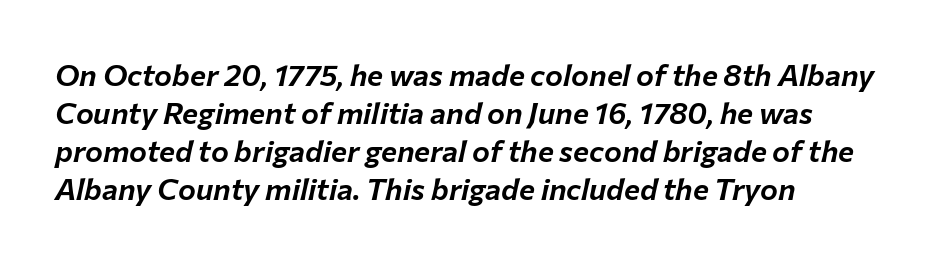
The image shows 30 px text type, italic (leaning right); set left-aligned, normal line spacing (1.27x), normal letter spacing, not underlined; low stroke contrast and a medium x-height.
